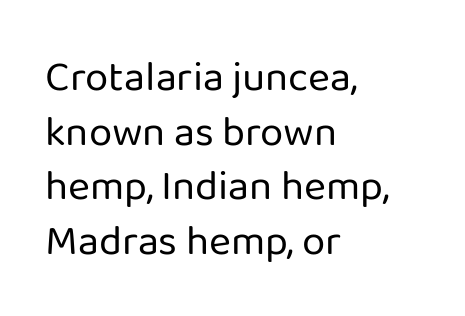
These lines stack with their left ends in a neat column. Is the stroke heavy? The answer is a plain regular-or-lighter. To sum up the face: it is a sans, with no serifs. A typesetter would call this proportional, since set widths differ per character.
